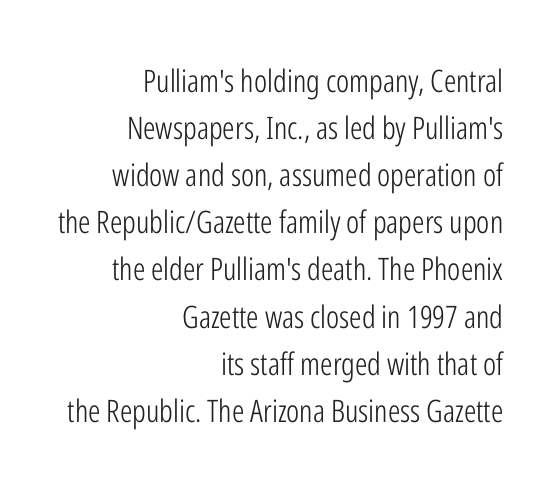
Q: Is the text bold? A: No.
Q: Is the text italic (slanted)? A: No, it is upright.
Q: Is the typeface a serif or a sans-serif typeface? A: Sans-serif.
Q: Is the text underlined? A: No.
Q: How is the paragraph aligned? A: Right-aligned.
Q: Is the spacing between letters normal or unusually wide? A: Normal.
Q: Is the spacing between lines tight, normal or loose? A: Normal.
Q: Width (condensed, normal, or wide)? A: Condensed.
Q: Stroke contrast? A: Low.
Q: x-height? A: Medium.
Q: Monospaced? A: No.
